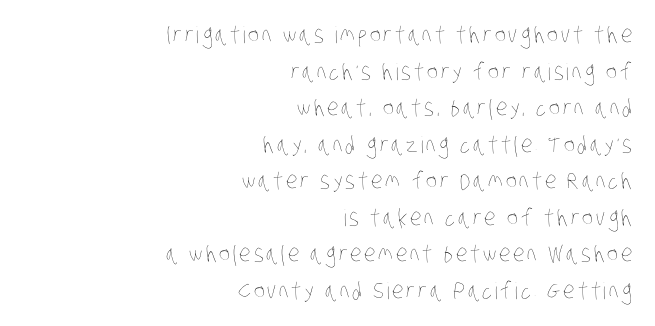
Q: Is the text bold? A: No.
Q: Is the text underlined? A: No.
Q: How is the paragraph aligned? A: Right-aligned.
Q: Is the spacing between lines tight, normal or loose? A: Normal.
